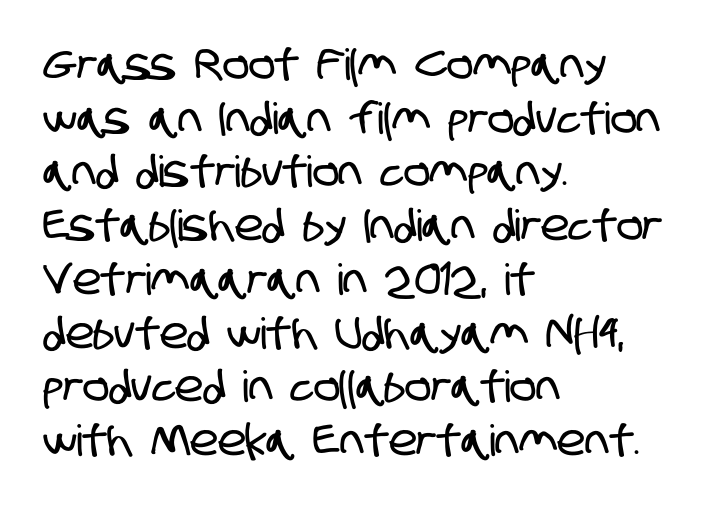
The image shows 43 px condensed sans-serif type; set left-aligned, normal line spacing (1.25x), normal letter spacing, not underlined; low stroke contrast and a large x-height.
